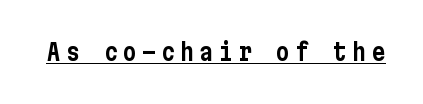
Tall strokes in this sample are plumb rather than angled. Underlining? Definitely there. Does extra space separate the letters? Yes, quite a lot of it.
